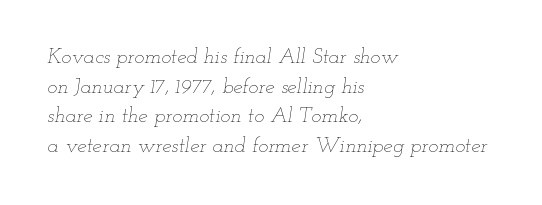
The image shows 21 px text type, italic (leaning right); set left-aligned, normal line spacing (1.41x), normal letter spacing, not underlined.
